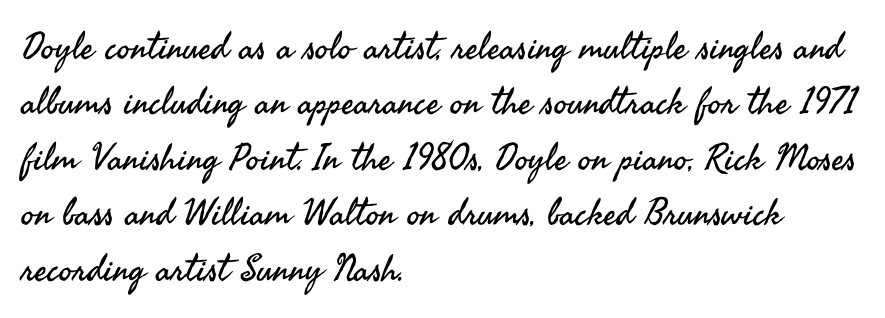
Q: Is the text bold? A: No.
Q: Is the text italic (slanted)? A: Yes.
Q: Is the typeface a serif or a sans-serif typeface? A: Sans-serif.
Q: Is the text underlined? A: No.
Q: How is the paragraph aligned? A: Left-aligned.
Q: Is the spacing between letters normal or unusually wide? A: Normal.
Q: Is the spacing between lines tight, normal or loose? A: Normal.
Q: Width (condensed, normal, or wide)? A: Normal.
Q: Stroke contrast? A: Medium.
Q: x-height? A: Small.
Q: Monospaced? A: No.
